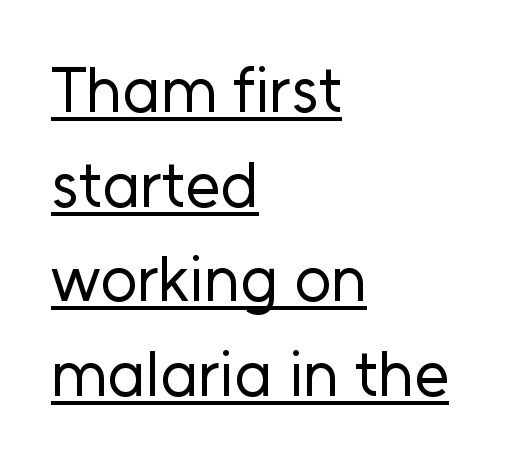
The ragged edge is on the right, which tells us the setting is flush left. This reads as an unemphasized weight, regular at the heaviest. When letters stand straight like this, we call the style roman or upright. Observe the ordinary spacing: letters are neighbours, not strangers. This sample has the flowing, uneven cadence of proportional lettering. The lettering is marked with a stroke running underneath it.
